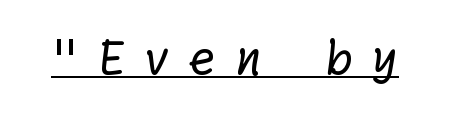
The image shows 46 px regular-weight sans-serif type; set unusually wide letter spacing (+0.37 em), underlined; low stroke contrast and a medium x-height.
